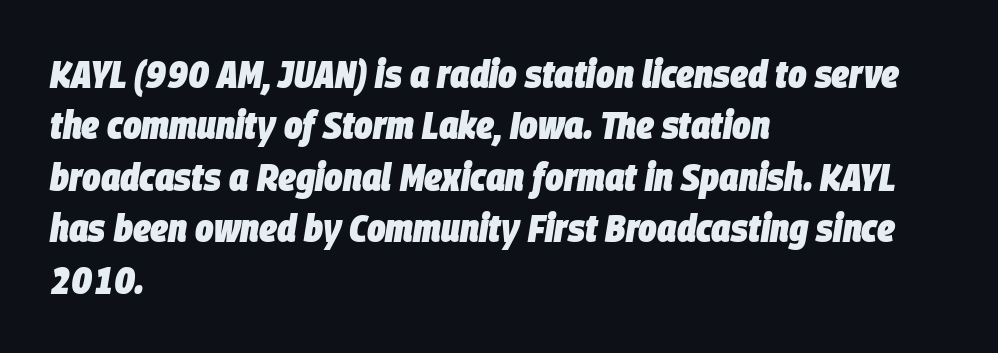
The image shows 39 px heavy, condensed type, italic (leaning right); set left-aligned, normal line spacing (1.32x), normal letter spacing, not underlined; low stroke contrast and a large x-height.
